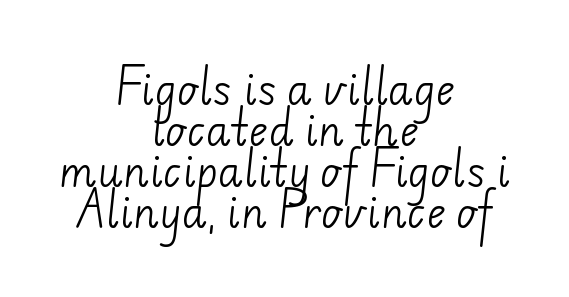
The image shows 41 px light sans-serif type; set centered, tight line spacing (1.0x), normal letter spacing, not underlined; low stroke contrast and a small x-height.
